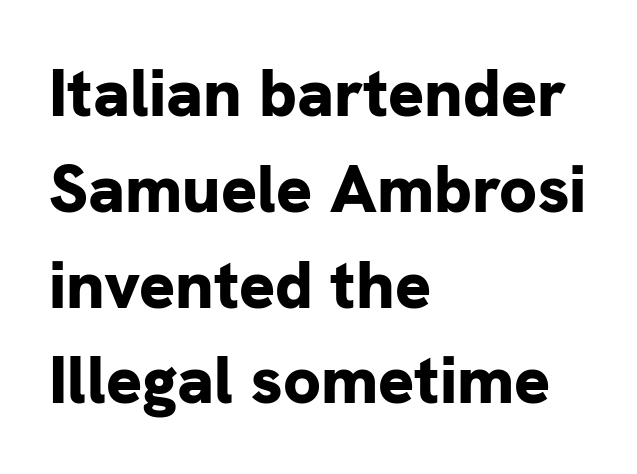
{"serif": "no", "italic": "no", "bold": "yes", "weight": "bold", "width": "normal", "stroke_contrast": "low", "x_height": "medium", "monospaced": "no", "underline": "no", "align": "left", "line_spacing": "normal", "line_spacing_ratio": 1.43, "letter_spacing": "normal", "letter_spacing_em": 0.0, "glyph_px": 67}
